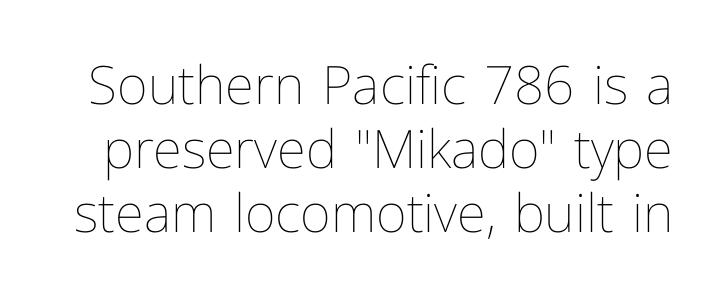
The image shows 53 px thin type, upright; set line spacing 1.21x, normal letter spacing, not underlined; low stroke contrast and a medium x-height.
